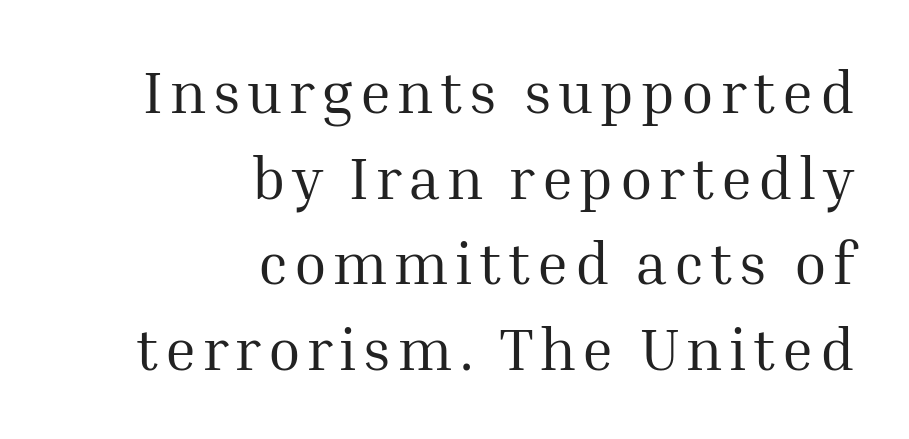
Is there any slant? The stems are plumb. Leading matches the norm, producing a regular column. These glyphs show unthickened strokes, regular width or finer. Reading down the block, your eye finds every line finishing at a fixed right position. The passage shown is not underscored anywhere.
